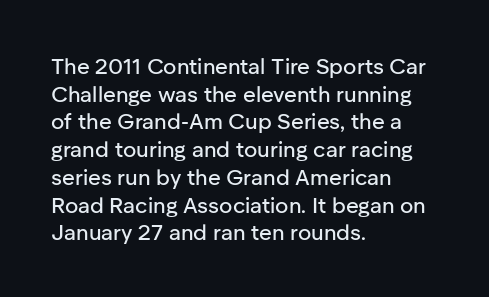
Q: Is the text italic (slanted)? A: No, it is upright.
Q: Is the text underlined? A: No.
Q: How is the paragraph aligned? A: Left-aligned.
Q: Is the spacing between letters normal or unusually wide? A: Normal.
Q: Is the spacing between lines tight, normal or loose? A: Normal.
